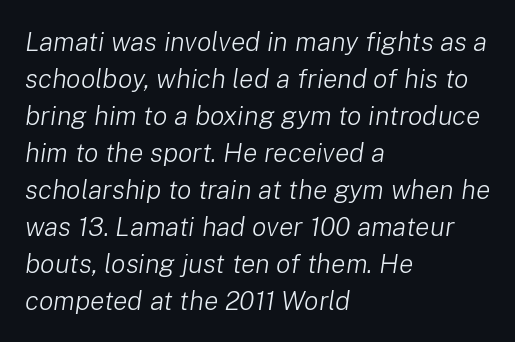
The image shows 27 px text type, italic (leaning right); set left-aligned, normal line spacing (1.37x), normal letter spacing, not underlined.
